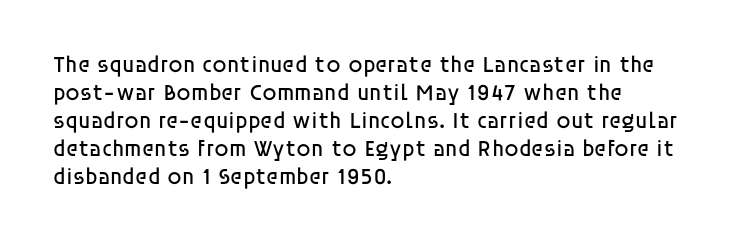
The image shows 23 px text type, upright; set left-aligned, line spacing 1.22x, normal letter spacing, not underlined.
